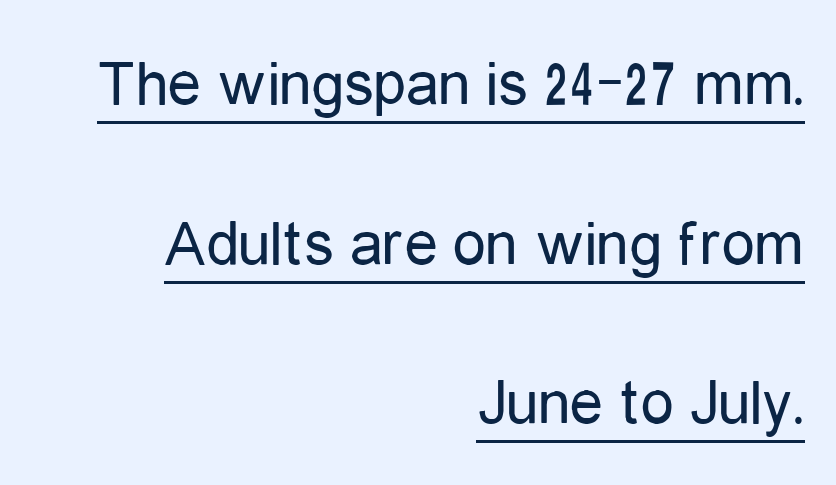
Q: Is the text bold? A: No.
Q: Is the text italic (slanted)? A: No, it is upright.
Q: Is the typeface a serif or a sans-serif typeface? A: Sans-serif.
Q: Is the text underlined? A: Yes.
Q: How is the paragraph aligned? A: Right-aligned.
Q: Is the spacing between letters normal or unusually wide? A: Normal.
Q: Is the spacing between lines tight, normal or loose? A: Loose.
Q: Width (condensed, normal, or wide)? A: Condensed.
Q: Stroke contrast? A: Low.
Q: x-height? A: Medium.
Q: Monospaced? A: No.
